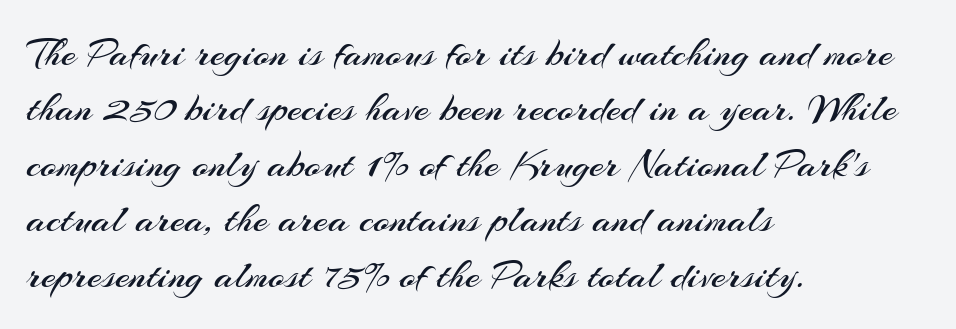
Q: Is the text bold? A: No.
Q: Is the text italic (slanted)? A: Yes.
Q: Is the typeface a serif or a sans-serif typeface? A: Sans-serif.
Q: Is the text underlined? A: No.
Q: How is the paragraph aligned? A: Left-aligned.
Q: Is the spacing between letters normal or unusually wide? A: Normal.
Q: Is the spacing between lines tight, normal or loose? A: Normal.
Q: Width (condensed, normal, or wide)? A: Normal.
Q: Stroke contrast? A: Medium.
Q: x-height? A: Small.
Q: Monospaced? A: No.
